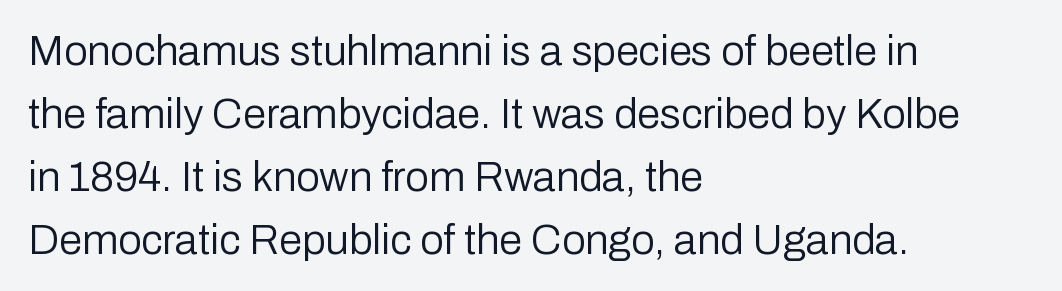
The letterforms sit at book weight or below. The paragraph shown leans on its left margin. Caption: standard tracking, unaltered. Upright lettering throughout. You can tell from the bare stems that sans-serif type was used. Lines of text with bare space underneath.
